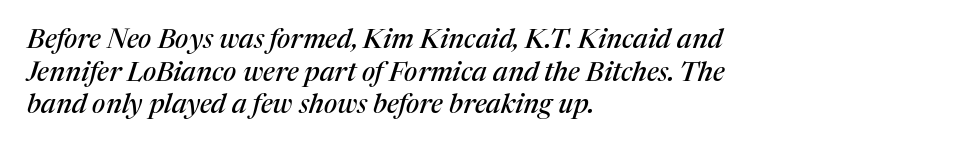
Q: Is the text italic (slanted)? A: Yes, it leans right by about 17 degrees.
Q: Is the text underlined? A: No.
Q: How is the paragraph aligned? A: Left-aligned.
Q: Is the spacing between letters normal or unusually wide? A: Normal.
